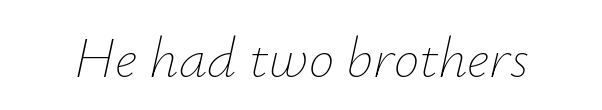
The image shows 57 px thin type, italic (leaning right); set normal letter spacing, not underlined; low stroke contrast and a small x-height.
